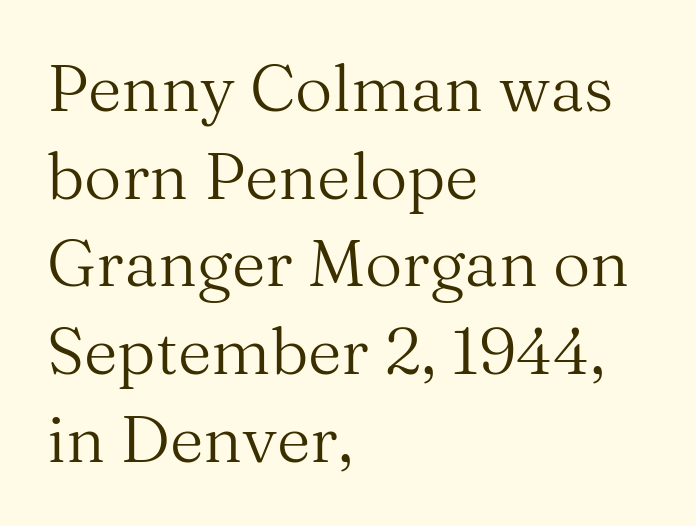
The image shows 65 px regular-weight serif type, upright; set left-aligned, normal line spacing (1.35x), normal letter spacing, not underlined; medium stroke contrast and a medium x-height.
